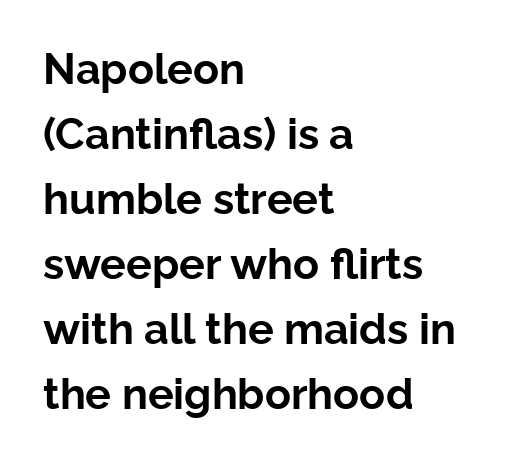
Q: Is the text bold? A: Yes.
Q: Is the text italic (slanted)? A: No, it is upright.
Q: Is the typeface a serif or a sans-serif typeface? A: Sans-serif.
Q: Is the text underlined? A: No.
Q: How is the paragraph aligned? A: Left-aligned.
Q: Is the spacing between letters normal or unusually wide? A: Normal.
Q: Is the spacing between lines tight, normal or loose? A: Normal.
Q: Width (condensed, normal, or wide)? A: Normal.
Q: Stroke contrast? A: Low.
Q: x-height? A: Medium.
Q: Monospaced? A: No.
